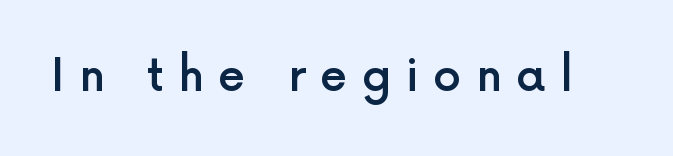
Q: Is the text bold? A: Semi-bold.
Q: Is the text italic (slanted)? A: No, it is upright.
Q: Is the typeface a serif or a sans-serif typeface? A: Sans-serif.
Q: Is the text underlined? A: No.
Q: Is the spacing between letters normal or unusually wide? A: Unusually wide.
Q: Width (condensed, normal, or wide)? A: Normal.
Q: x-height? A: Medium.
Q: Monospaced? A: No.
